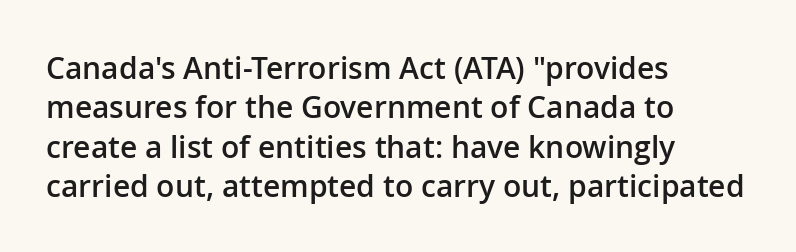
The letterforms sit shoulder to shoulder at normal distance. Teacher's note: observe the even left margin — that is flush-left alignment. Spacing verdict: proportional, widths tailored to each character. Are there feet on the stems? There aren't — it's a sans. The lettering stays uniformly vertical, giving the passage a roman look.
